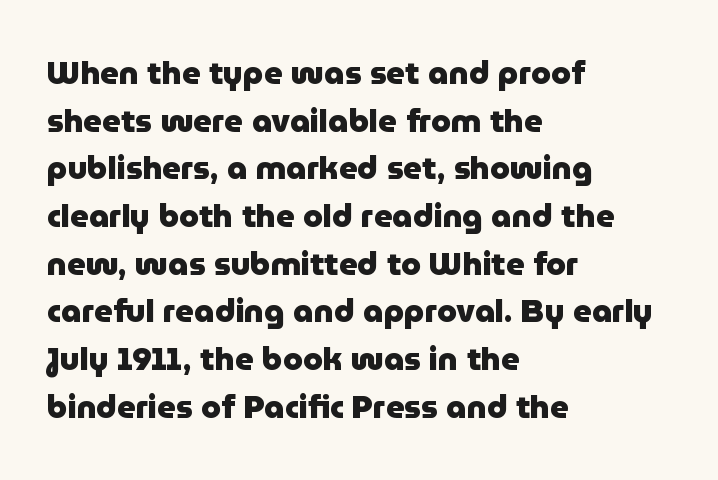
The image shows 32 px heavy sans-serif type, upright; set left-aligned, normal line spacing (1.49x), normal letter spacing, not underlined; low stroke contrast and a medium x-height.
